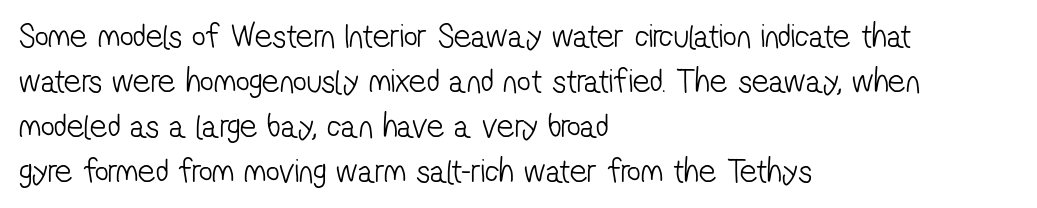
The image shows 34 px light, condensed sans-serif type; set left-aligned, normal line spacing (1.32x), normal letter spacing, not underlined; low stroke contrast and a medium x-height.
